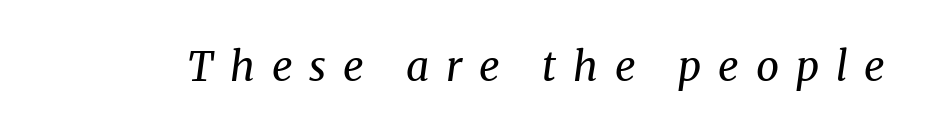
These lines are rendered in a variable-pitch font. The characters are drawn with everyday or finer stroke widths. What stands out about the letter spacing? Its width — letters are far apart. The specimen omits any rule beneath the text block's lines. The face used here has a pronounced slope to its letters.
